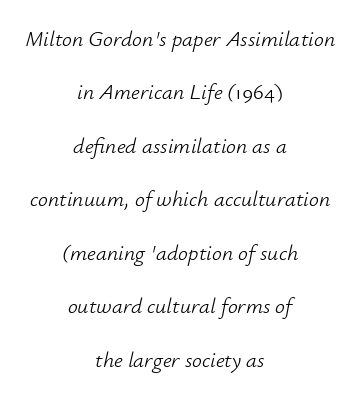
Quick note: interline space is abundant. The passage is arranged like a title page — every line centered. The letters sit at their default tracking, neither squeezed nor spread. You can tell it's italic because the verticals aren't actually vertical. The weight would be labelled regular, book, light, or lighter still. Type without underlining.
